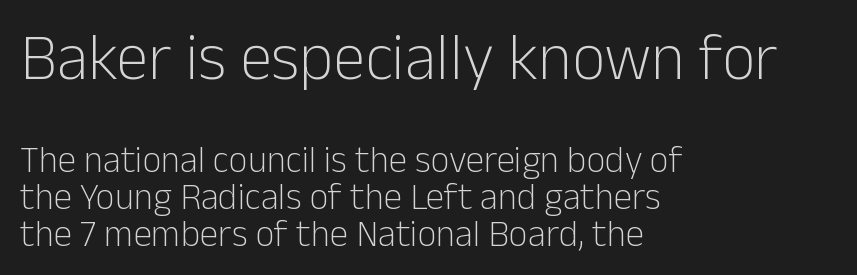
The image shows 65 px light sans-serif type, upright; set left-aligned, tight line spacing (1.01x), normal letter spacing, not underlined; the first (top) block is 1.76x larger; low stroke contrast and a medium x-height.
